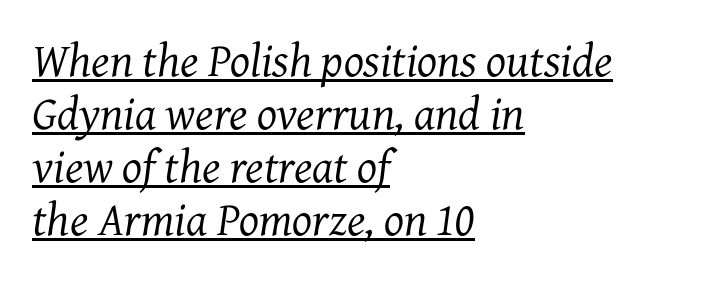
Q: Is the text bold? A: No.
Q: Is the text italic (slanted)? A: Yes, it leans right by about 7 degrees.
Q: Is the typeface a serif or a sans-serif typeface? A: Serif.
Q: Is the text underlined? A: Yes.
Q: How is the paragraph aligned? A: Left-aligned.
Q: Is the spacing between letters normal or unusually wide? A: Normal.
Q: Is the spacing between lines tight, normal or loose? A: Tight.
Q: Width (condensed, normal, or wide)? A: Normal.
Q: Stroke contrast? A: Medium.
Q: x-height? A: Medium.
Q: Monospaced? A: No.
